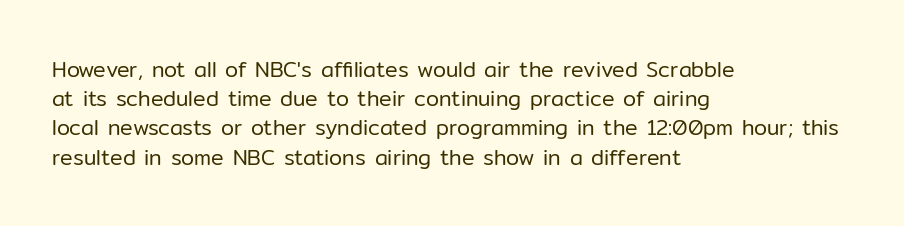
{"italic": "no", "bold": "no", "underline": "no", "align": "left", "line_spacing": "normal", "line_spacing_ratio": 1.39, "letter_spacing": "normal", "letter_spacing_em": 0.0, "glyph_px": 21}
